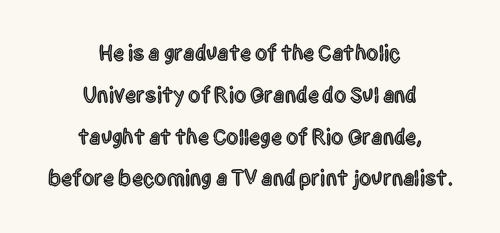
Q: Is the text italic (slanted)? A: No, it is upright.
Q: Is the text underlined? A: No.
Q: How is the paragraph aligned? A: Centered.
Q: Is the spacing between letters normal or unusually wide? A: Normal.
Q: Is the spacing between lines tight, normal or loose? A: Loose.
